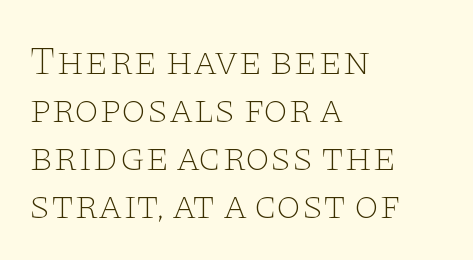
{"serif": "yes", "italic": "no", "bold": "no", "weight": "thin", "width": "wide", "stroke_contrast": "low", "x_height": "large", "monospaced": "no", "underline": "no", "align": "left", "line_spacing_ratio": 1.2, "letter_spacing": "normal", "letter_spacing_em": 0.0, "glyph_px": 40}
